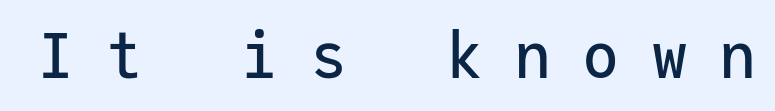
The image shows 62 px sans-serif type, upright, monospaced; set unusually wide letter spacing (+0.5 em), not underlined; low stroke contrast and a medium x-height.
